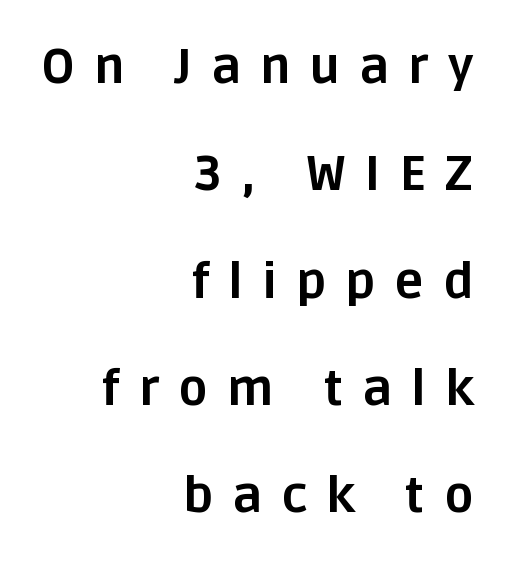
{"serif": "no", "italic": "no", "bold": "yes", "weight": "bold", "width": "normal", "stroke_contrast": "low", "x_height": "large", "monospaced": "no", "underline": "no", "align": "right", "line_spacing": "loose", "line_spacing_ratio": 2.19, "letter_spacing": "wide", "letter_spacing_em": 0.39, "glyph_px": 49}
